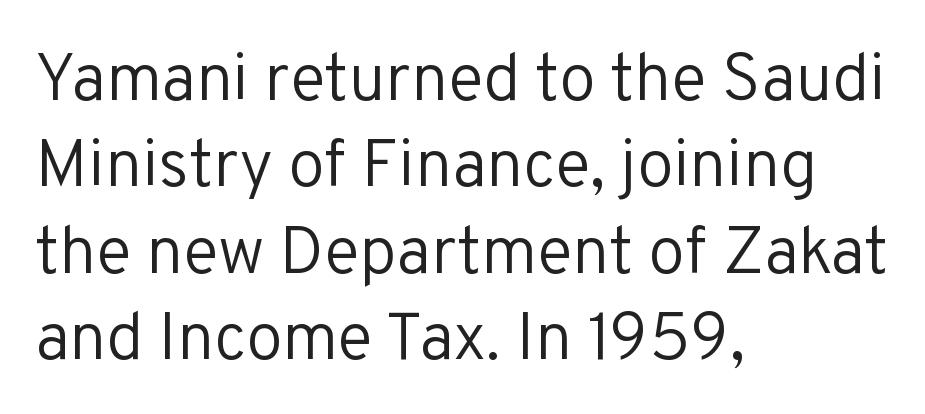
The image shows 66 px regular-weight sans-serif type, upright; set left-aligned, normal line spacing (1.31x), normal letter spacing, not underlined; low stroke contrast and a medium x-height.
